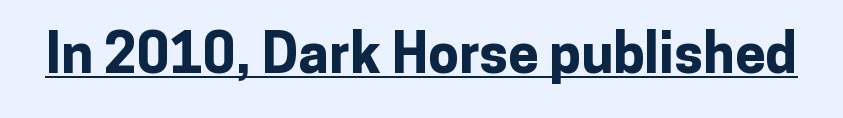
The typesetting leans heavy: a genuine bold. There is no visible air inserted between adjacent glyphs. A baseline rule has been typeset under these characters. Stroke terminals: plain, sans-serif.
